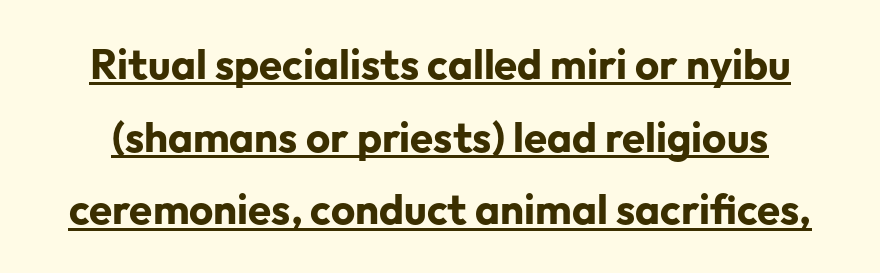
The image shows 42 px bold sans-serif type, upright; set line spacing 1.73x, normal letter spacing, underlined; low stroke contrast and a medium x-height.
